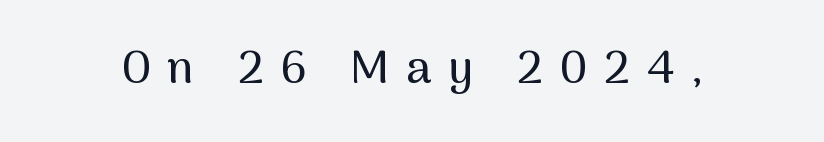
Q: Is the text italic (slanted)? A: No, it is upright.
Q: Is the typeface a serif or a sans-serif typeface? A: Sans-serif.
Q: Is the text underlined? A: No.
Q: Is the spacing between letters normal or unusually wide? A: Unusually wide.
Q: Width (condensed, normal, or wide)? A: Normal.
Q: Stroke contrast? A: Medium.
Q: x-height? A: Medium.
Q: Monospaced? A: No.
